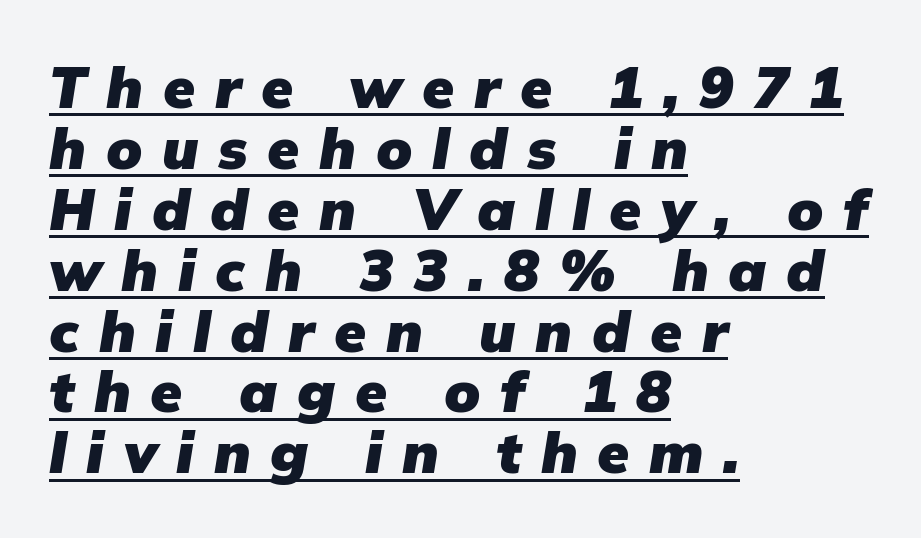
Q: Is the text bold? A: Yes.
Q: Is the text italic (slanted)? A: Yes, it leans right by about 9 degrees.
Q: Is the text underlined? A: Yes.
Q: How is the paragraph aligned? A: Left-aligned.
Q: Is the spacing between letters normal or unusually wide? A: Unusually wide.
Q: Is the spacing between lines tight, normal or loose? A: Tight.
Q: Width (condensed, normal, or wide)? A: Normal.
Q: Stroke contrast? A: Low.
Q: x-height? A: Medium.
Q: Monospaced? A: No.
